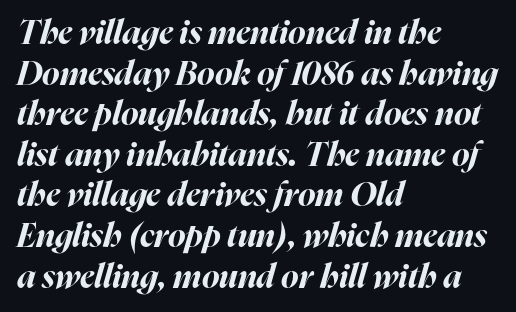
Q: Is the text bold? A: Yes.
Q: Is the text italic (slanted)? A: Yes, it leans right by about 16 degrees.
Q: Is the text underlined? A: No.
Q: How is the paragraph aligned? A: Left-aligned.
Q: Is the spacing between letters normal or unusually wide? A: Normal.
Q: Width (condensed, normal, or wide)? A: Normal.
Q: Stroke contrast? A: High.
Q: x-height? A: Medium.
Q: Monospaced? A: No.
